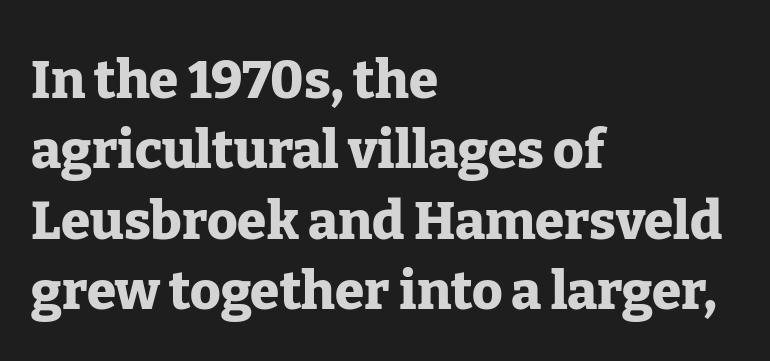
The image shows 53 px heavy serif type, upright; set left-aligned, normal line spacing (1.33x), normal letter spacing, not underlined; low stroke contrast and a medium x-height.
